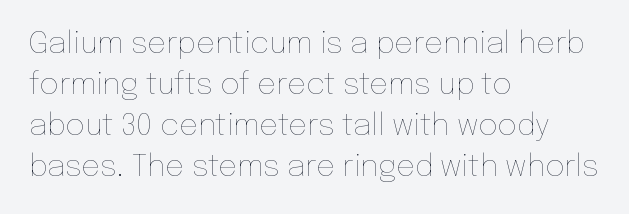
The paragraph shown leans on its left margin. This rendering features lettering with no underline. A typesetter would call this proportional, since set widths differ per character. Weight class: somewhere from thin through regular. Caption: standard tracking, unaltered. Rendered with straight, roman letterforms.
